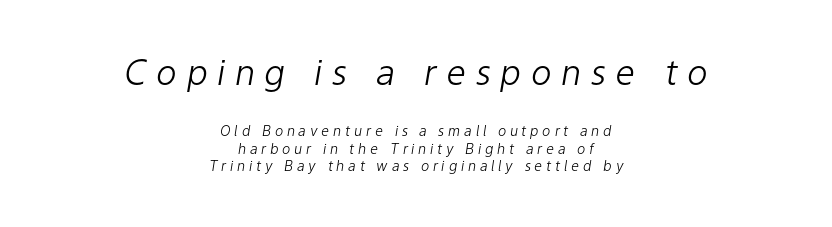
Q: Is the text bold? A: No.
Q: Is the text italic (slanted)? A: Yes, it leans right by about 9 degrees.
Q: Is the text underlined? A: No.
Q: How is the paragraph aligned? A: Centered.
Q: Is the spacing between letters normal or unusually wide? A: Unusually wide.
Q: Which block of text is set in a larger size, the first (top) or the second (bottom)? A: The first (top) one.
Q: Width (condensed, normal, or wide)? A: Normal.
Q: Stroke contrast? A: Low.
Q: x-height? A: Medium.
Q: Monospaced? A: No.
